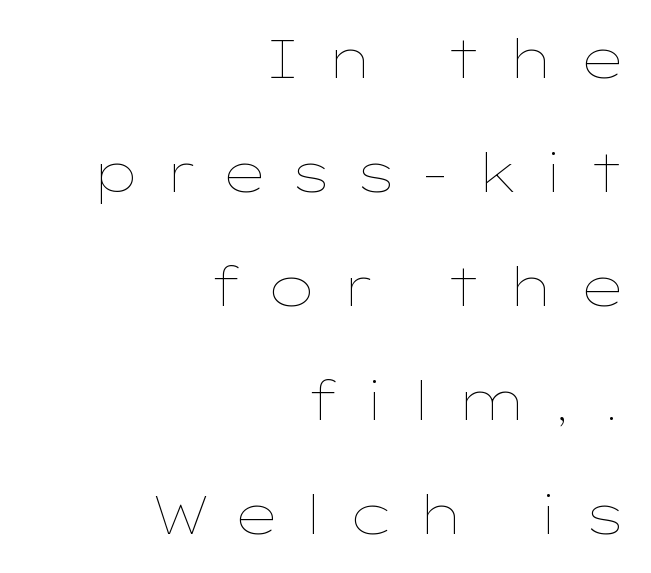
Q: Is the text bold? A: No.
Q: Is the text italic (slanted)? A: No, it is upright.
Q: Is the text underlined? A: No.
Q: How is the paragraph aligned? A: Right-aligned.
Q: Is the spacing between letters normal or unusually wide? A: Unusually wide.
Q: Is the spacing between lines tight, normal or loose? A: Loose.
Q: Width (condensed, normal, or wide)? A: Wide.
Q: Stroke contrast? A: Low.
Q: x-height? A: Medium.
Q: Monospaced? A: No.
